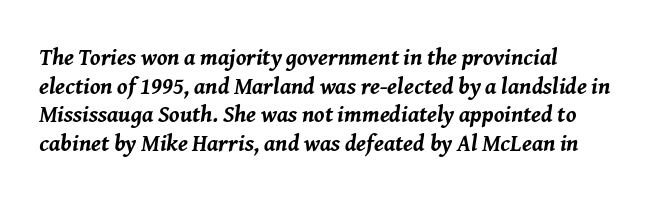
The image shows 23 px bold type, italic (leaning right); set left-aligned, normal line spacing (1.25x), normal letter spacing, not underlined.
